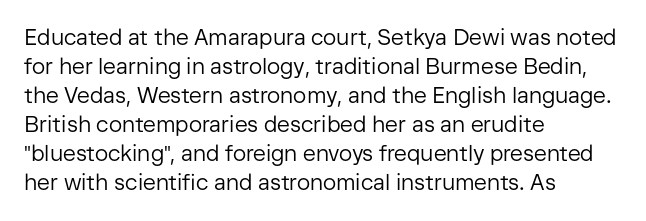
Tall strokes in this sample are plumb rather than angled. The passage shown has conventional tracking throughout. Every row of glyphs begins at an identical x-position on the left. A normal amount of white space separates one row of letters from the next. Type without underlining.
